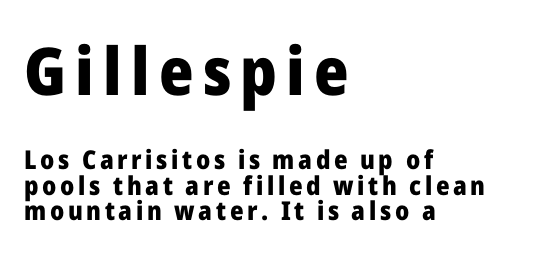
A dark, heavy texture on the line: the type is bold. Notice how the stems are strictly vertical — no italics here. Whoever set this chose condensed vertical rhythm over breathing room. This rendering uses left alignment, leaving the right contour irregular. Letters rest on an invisible, unmarked baseline. Note the varied advance widths — an 'i' is clearly narrower than an 'm'.
